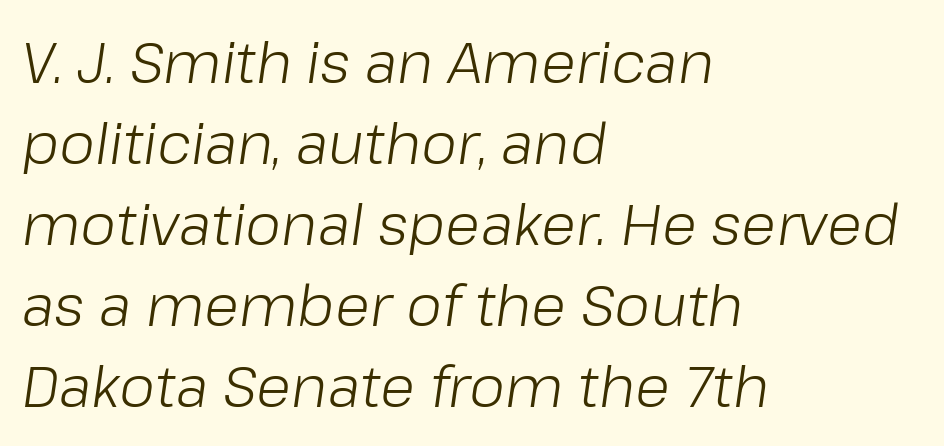
The image shows 57 px light type, italic (leaning right); set left-aligned, normal line spacing (1.42x), normal letter spacing, not underlined; low stroke contrast and a medium x-height.
